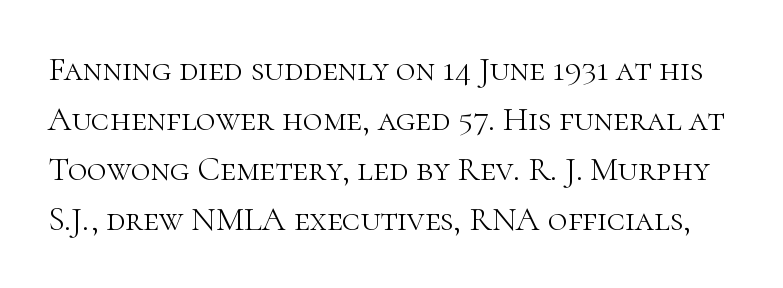
{"serif": "yes", "italic": "no", "bold": "no", "weight": "light", "width": "normal", "stroke_contrast": "high", "x_height": "medium", "monospaced": "no", "underline": "no", "line_spacing": "normal", "line_spacing_ratio": 1.47, "letter_spacing": "normal", "letter_spacing_em": 0.0, "glyph_px": 34}
